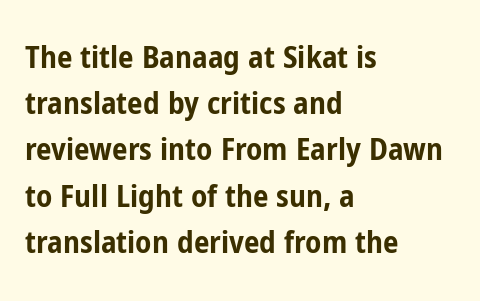
The typesetting leans heavy: a genuine bold. Left-aligned paragraph, ragged on the right. Do the letters lean? They stand straight. The rendering uses natural spacing where letterforms have individual widths.
